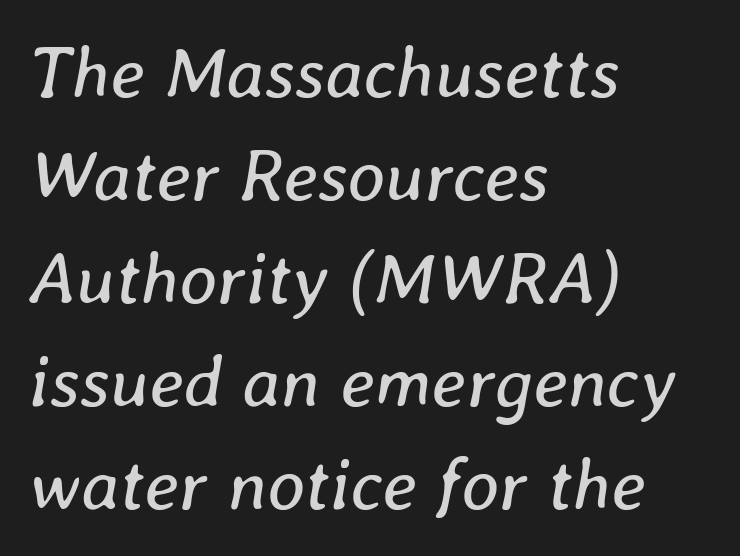
{"italic": "yes", "lean": "right", "slant_degrees": 8, "bold": "no", "weight": "regular", "width": "normal", "stroke_contrast": "low", "x_height": "medium", "monospaced": "no", "underline": "no", "align": "left", "line_spacing": "normal", "line_spacing_ratio": 1.41, "letter_spacing": "normal", "letter_spacing_em": 0.0, "glyph_px": 73}
